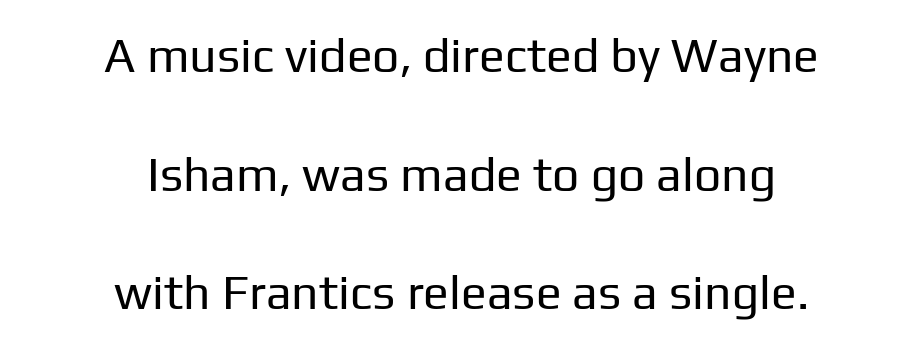
Tracking here is standard; glyphs follow each other at the usual distance. The font is comparable to plain body text, perhaps lighter. The lines are spread far apart with generous leading. Glance below the letters and you will spot only blank space. The setting favours the middle, as headings and verse often do. Nope, not italic — everything's standing straight.
